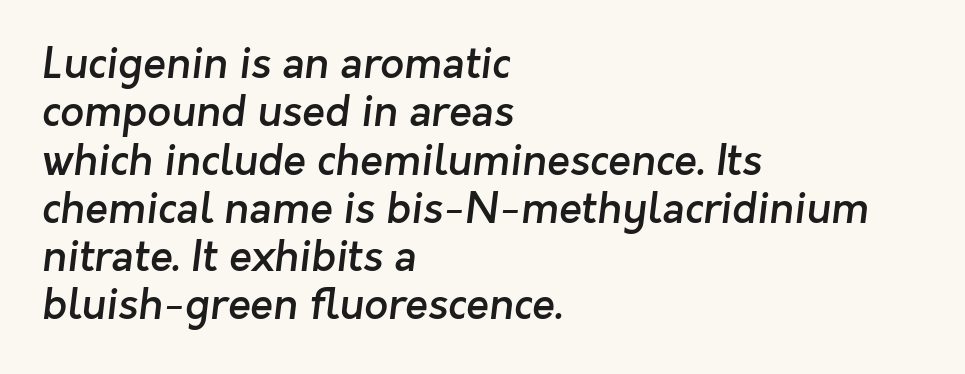
Spacing between characters is what you'd get straight out of the box. The letters advance in unequal steps, a hallmark of proportional type. Grotesque or geometric, the face here clearly has no serifs. Compared with a centered layout, this one pins lines to the left instead. How heavy is the stroke? Medium-heavy — a semibold, shy of bold.
